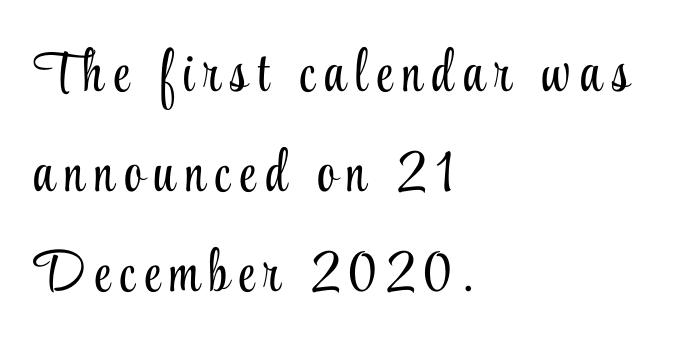
You could not count columns in this text — the font is proportionally spaced. No word sits above an underline. Each letter's strokes conclude with small projecting serifs.
